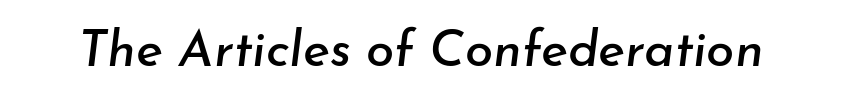
The rendering uses natural spacing where letterforms have individual widths. When letters slant like this, we call the style italic. Look at the tracking — it's just the regular setting, nothing added. Beneath every word, the page is bare.
